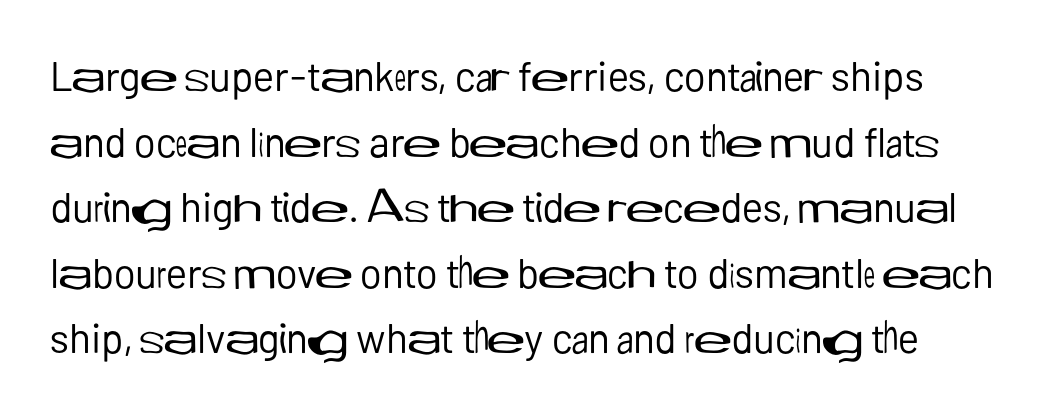
Q: Is the text bold? A: No.
Q: Is the text italic (slanted)? A: No, it is upright.
Q: Is the typeface a serif or a sans-serif typeface? A: Sans-serif.
Q: Is the text underlined? A: No.
Q: Is the spacing between letters normal or unusually wide? A: Normal.
Q: Is the spacing between lines tight, normal or loose? A: Normal.
Q: Width (condensed, normal, or wide)? A: Normal.
Q: Stroke contrast? A: Low.
Q: x-height? A: Medium.
Q: Monospaced? A: No.
